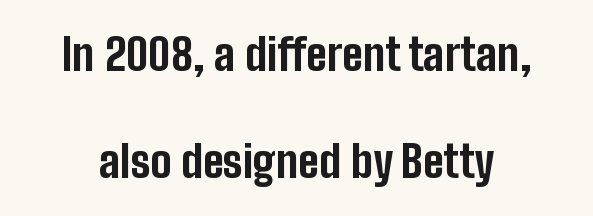
Is the type bold? Yes — the strokes are clearly thick and heavy. Only glyphs here, with clear space below each row. The face used here is rendered with its standard letterfit. Widely set lines give the paragraph a tall, airy silhouette. The passage shown is typed in a proportional face where columns would drift. Designer's note — italics off, roman on.
